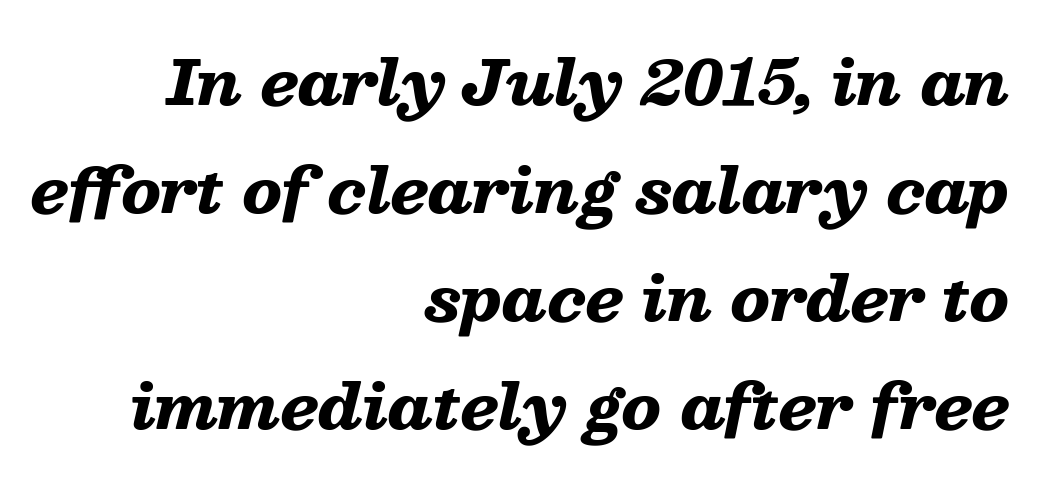
Q: Is the text bold? A: Yes.
Q: Is the text italic (slanted)? A: Yes, it leans right by about 13 degrees.
Q: Is the text underlined? A: No.
Q: How is the paragraph aligned? A: Right-aligned.
Q: Is the spacing between letters normal or unusually wide? A: Normal.
Q: Width (condensed, normal, or wide)? A: Wide.
Q: Stroke contrast? A: Low.
Q: x-height? A: Medium.
Q: Monospaced? A: No.
